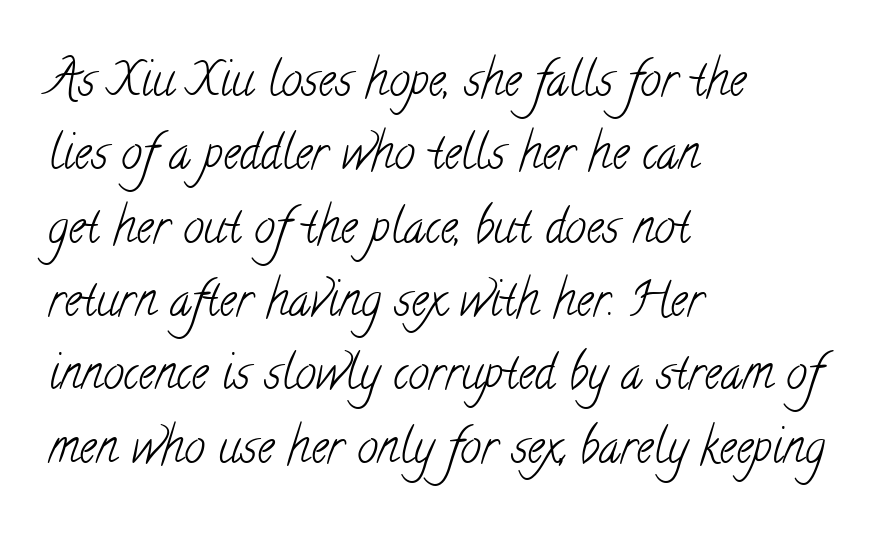
Q: Is the text bold? A: No.
Q: Is the typeface a serif or a sans-serif typeface? A: Serif.
Q: Is the text underlined? A: No.
Q: How is the paragraph aligned? A: Left-aligned.
Q: Is the spacing between letters normal or unusually wide? A: Normal.
Q: Is the spacing between lines tight, normal or loose? A: Normal.
Q: Width (condensed, normal, or wide)? A: Condensed.
Q: Stroke contrast? A: Low.
Q: x-height? A: Small.
Q: Monospaced? A: No.
